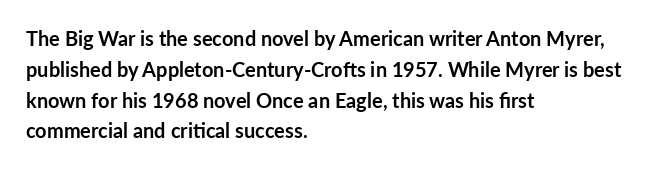
Q: Is the text bold? A: Yes.
Q: Is the text italic (slanted)? A: No, it is upright.
Q: Is the text underlined? A: No.
Q: How is the paragraph aligned? A: Left-aligned.
Q: Is the spacing between letters normal or unusually wide? A: Normal.
Q: Is the spacing between lines tight, normal or loose? A: Normal.
